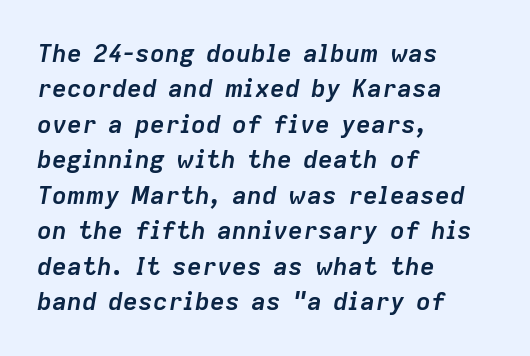
Q: Is the text bold? A: Yes.
Q: Is the text italic (slanted)? A: Yes, it leans right by about 9 degrees.
Q: Is the text underlined? A: No.
Q: How is the paragraph aligned? A: Left-aligned.
Q: Is the spacing between letters normal or unusually wide? A: Normal.
Q: Is the spacing between lines tight, normal or loose? A: Normal.
